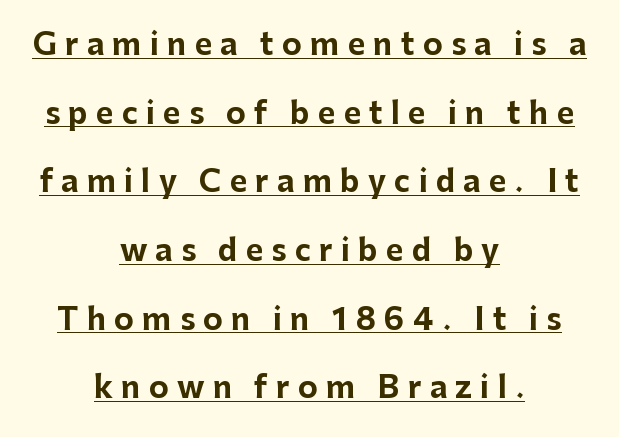
Q: Is the text bold? A: Yes.
Q: Is the text italic (slanted)? A: No, it is upright.
Q: Is the typeface a serif or a sans-serif typeface? A: Sans-serif.
Q: Is the text underlined? A: Yes.
Q: How is the paragraph aligned? A: Centered.
Q: Is the spacing between letters normal or unusually wide? A: Unusually wide.
Q: Is the spacing between lines tight, normal or loose? A: Loose.
Q: Width (condensed, normal, or wide)? A: Normal.
Q: Stroke contrast? A: Low.
Q: x-height? A: Medium.
Q: Monospaced? A: No.
